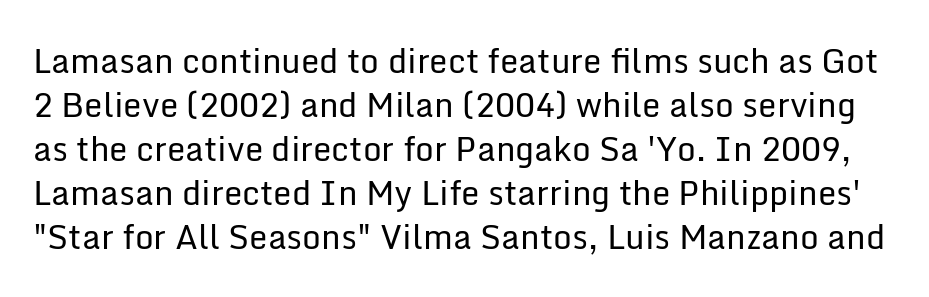
The image shows 33 px regular-weight sans-serif type, upright; set normal line spacing (1.33x), normal letter spacing, not underlined; low stroke contrast and a medium x-height.
